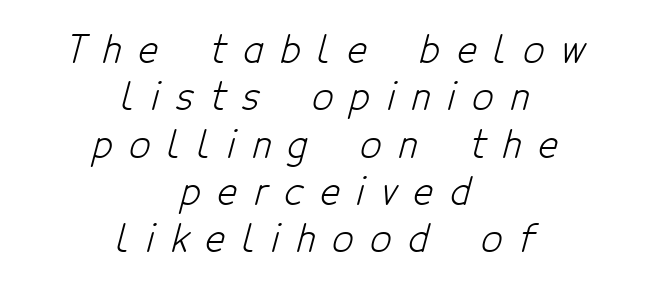
{"serif": "no", "bold": "no", "weight": "light", "width": "condensed", "stroke_contrast": "low", "x_height": "medium", "monospaced": "no", "underline": "no", "align": "center", "line_spacing": "normal", "line_spacing_ratio": 1.28, "letter_spacing": "wide", "letter_spacing_em": 0.46, "glyph_px": 37}
